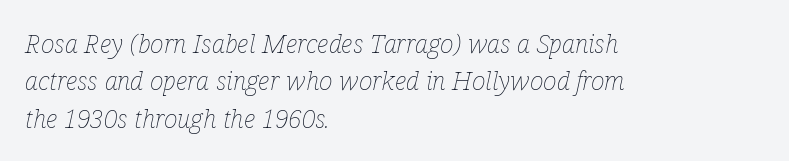
{"italic": "yes", "lean": "right", "slant_degrees": 12, "bold": "no", "underline": "no", "align": "left", "line_spacing": "normal", "line_spacing_ratio": 1.44, "letter_spacing": "normal", "letter_spacing_em": 0.0, "glyph_px": 26}
